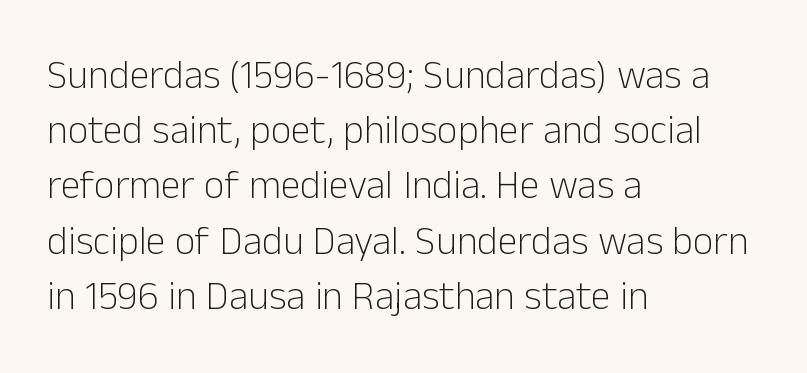
The image shows 40 px light sans-serif type, upright; set left-aligned, normal line spacing (1.38x), normal letter spacing, not underlined; low stroke contrast and a medium x-height.
